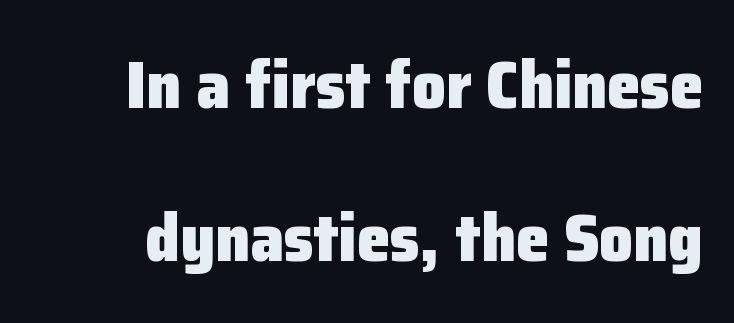
{"serif": "no", "italic": "no", "bold": "yes", "weight": "heavy", "width": "normal", "stroke_contrast": "low", "x_height": "medium", "monospaced": "no", "underline": "no", "line_spacing": "loose", "line_spacing_ratio": 2.29, "letter_spacing": "normal", "letter_spacing_em": 0.0, "glyph_px": 67}
